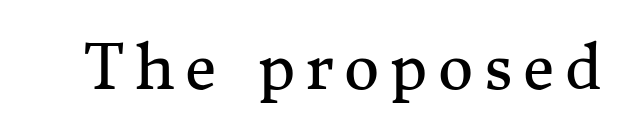
Q: Is the text bold? A: No.
Q: Is the text italic (slanted)? A: No, it is upright.
Q: Is the typeface a serif or a sans-serif typeface? A: Serif.
Q: Is the text underlined? A: No.
Q: Width (condensed, normal, or wide)? A: Normal.
Q: Stroke contrast? A: Medium.
Q: x-height? A: Medium.
Q: Monospaced? A: No.
